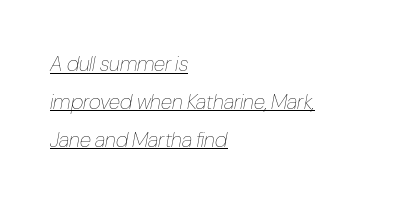
{"italic": "yes", "lean": "right", "slant_degrees": 10, "bold": "no", "underline": "yes", "align": "left", "line_spacing_ratio": 1.8, "letter_spacing": "normal", "letter_spacing_em": 0.0, "glyph_px": 21}
